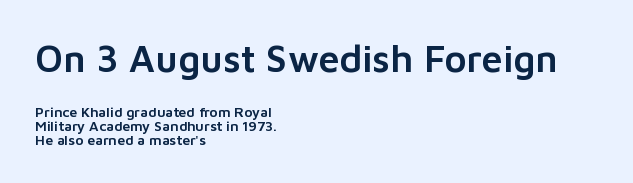
Q: Is the text italic (slanted)? A: No, it is upright.
Q: Is the typeface a serif or a sans-serif typeface? A: Sans-serif.
Q: Is the text underlined? A: No.
Q: How is the paragraph aligned? A: Left-aligned.
Q: Is the spacing between letters normal or unusually wide? A: Normal.
Q: Is the spacing between lines tight, normal or loose? A: Tight.
Q: Which block of text is set in a larger size, the first (top) or the second (bottom)? A: The first (top) one.
Q: Width (condensed, normal, or wide)? A: Normal.
Q: Stroke contrast? A: Low.
Q: x-height? A: Medium.
Q: Monospaced? A: No.
